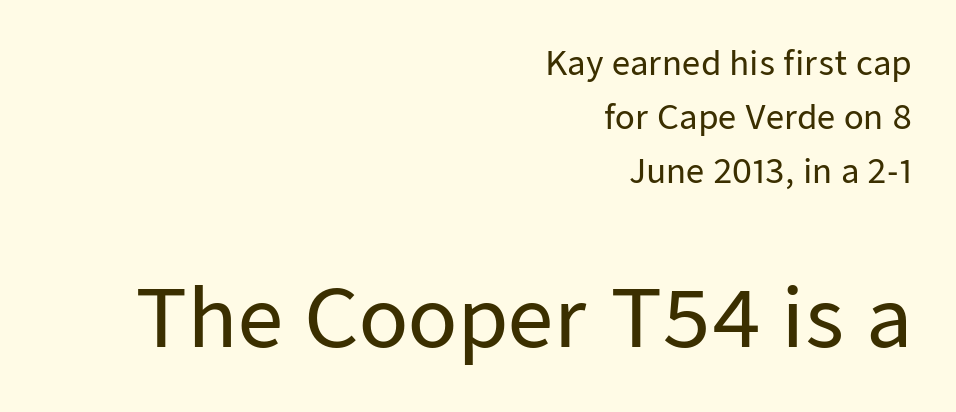
{"serif": "no", "italic": "no", "width": "normal", "stroke_contrast": "low", "x_height": "medium", "monospaced": "no", "underline": "no", "align": "right", "line_spacing": "normal", "line_spacing_ratio": 1.69, "letter_spacing": "normal", "letter_spacing_em": 0.0, "larger_block": "second", "size_ratio": 2.5, "glyph_px": 80}
